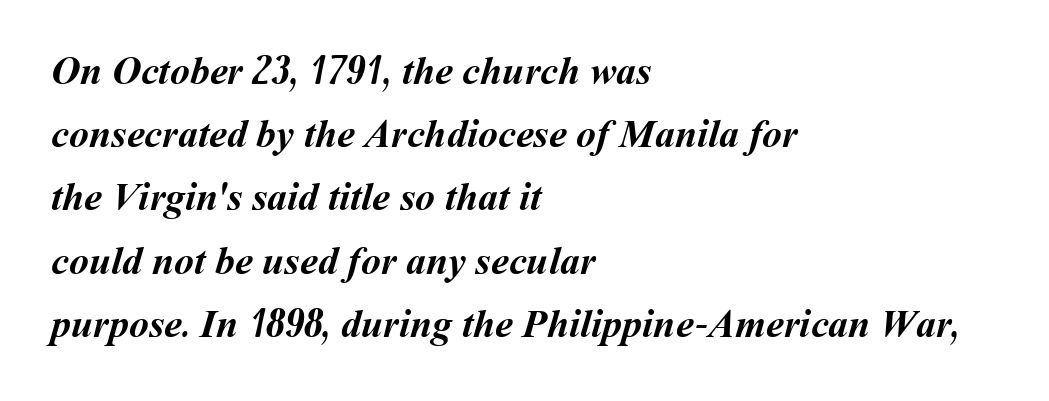
The image shows 40 px semibold type; set left-aligned, normal line spacing (1.58x), normal letter spacing, not underlined; medium stroke contrast and a medium x-height.
